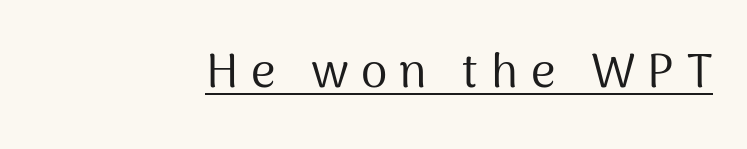
{"serif": "no", "italic": "no", "bold": "no", "weight": "regular", "width": "normal", "stroke_contrast": "medium", "x_height": "medium", "monospaced": "no", "underline": "yes", "align": "right", "letter_spacing": "wide", "letter_spacing_em": 0.26, "glyph_px": 48}
